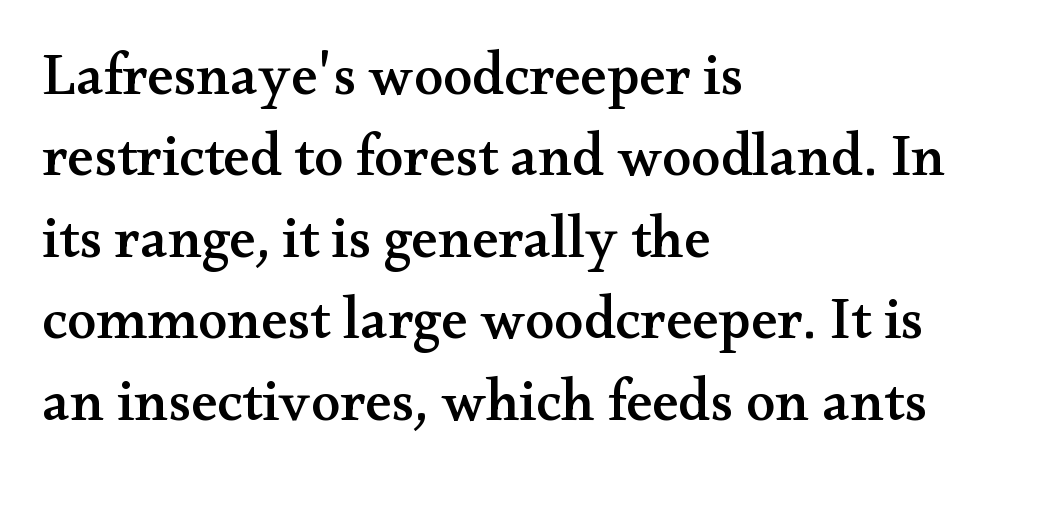
The image shows 59 px wide serif type, upright; set left-aligned, normal line spacing (1.38x), normal letter spacing, not underlined; medium stroke contrast and a small x-height.
